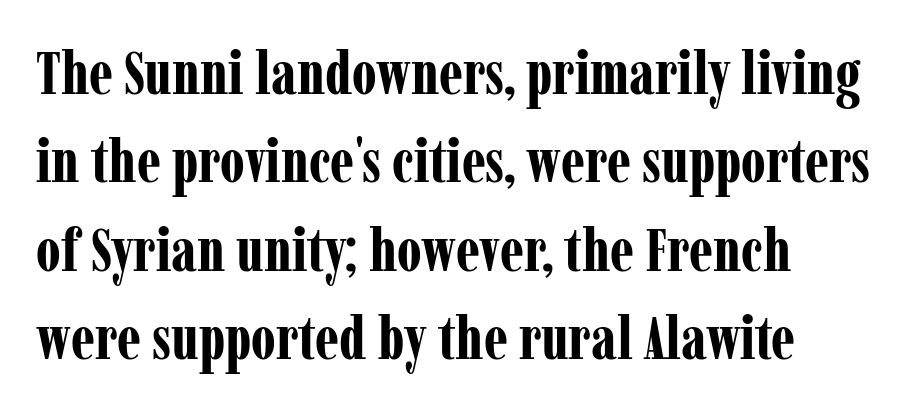
Q: Is the text bold? A: Yes.
Q: Is the text italic (slanted)? A: No, it is upright.
Q: Is the typeface a serif or a sans-serif typeface? A: Serif.
Q: Is the text underlined? A: No.
Q: How is the paragraph aligned? A: Left-aligned.
Q: Is the spacing between letters normal or unusually wide? A: Normal.
Q: Is the spacing between lines tight, normal or loose? A: Normal.
Q: Width (condensed, normal, or wide)? A: Condensed.
Q: Stroke contrast? A: Low.
Q: x-height? A: Medium.
Q: Monospaced? A: No.
